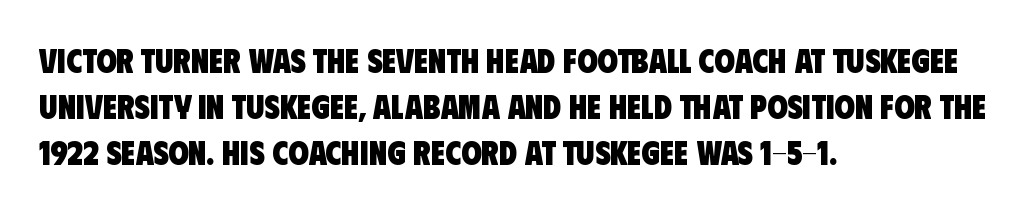
{"serif": "no", "bold": "yes", "weight": "heavy", "width": "condensed", "stroke_contrast": "low", "x_height": "large", "monospaced": "no", "underline": "no", "align": "left", "line_spacing": "normal", "line_spacing_ratio": 1.39, "letter_spacing": "normal", "letter_spacing_em": 0.0, "glyph_px": 33}
